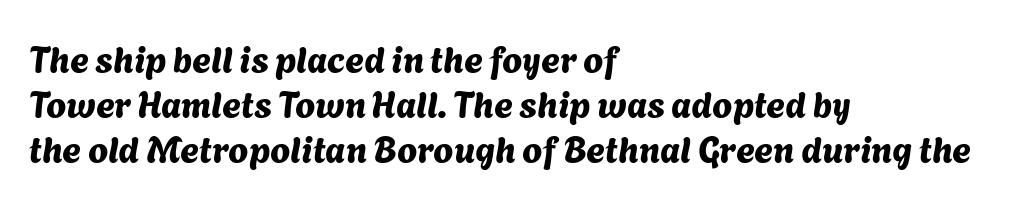
Q: Is the typeface a serif or a sans-serif typeface? A: Sans-serif.
Q: Is the text underlined? A: No.
Q: How is the paragraph aligned? A: Left-aligned.
Q: Is the spacing between letters normal or unusually wide? A: Normal.
Q: Is the spacing between lines tight, normal or loose? A: Normal.
Q: Width (condensed, normal, or wide)? A: Normal.
Q: Stroke contrast? A: Medium.
Q: x-height? A: Medium.
Q: Monospaced? A: No.
